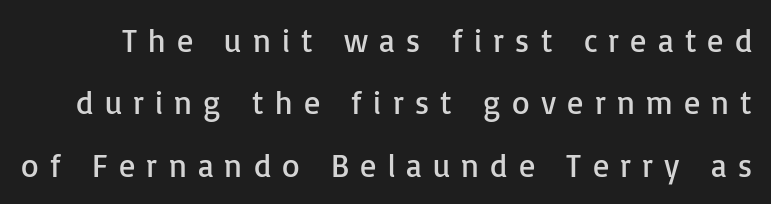
Unlike italic type, these characters show no tilt at all. Font category for this specimen: sans-serif. Horizontal bands of white between lines are thick stripes. There is plenty of visible air inserted between adjacent glyphs.
